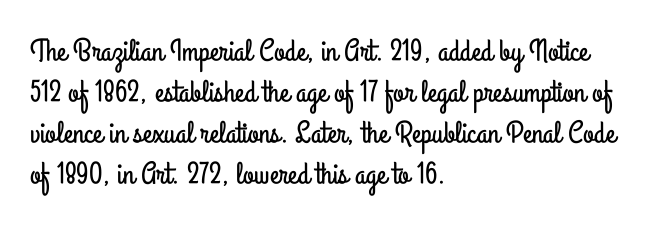
The image shows 31 px condensed sans-serif type, upright; set left-aligned, normal line spacing (1.32x), normal letter spacing, not underlined; low stroke contrast and a small x-height.
